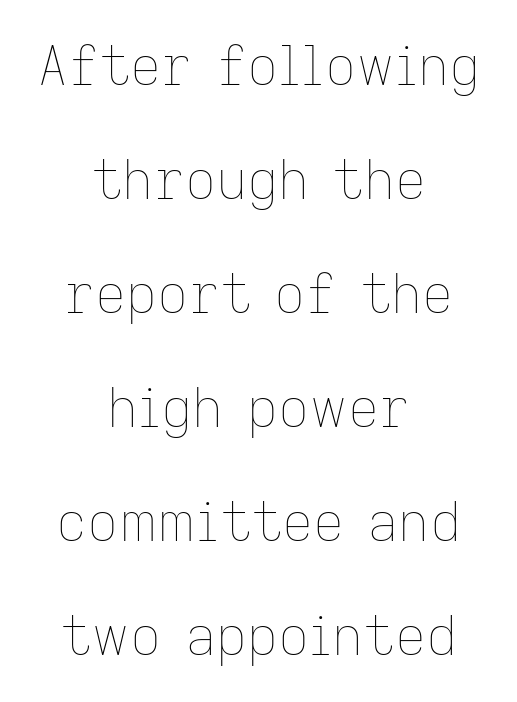
{"italic": "no", "bold": "no", "weight": "thin", "width": "normal", "stroke_contrast": "low", "x_height": "medium", "monospaced": "no", "underline": "no", "align": "center", "line_spacing": "loose", "line_spacing_ratio": 2.11, "letter_spacing": "normal", "letter_spacing_em": 0.0, "glyph_px": 54}
